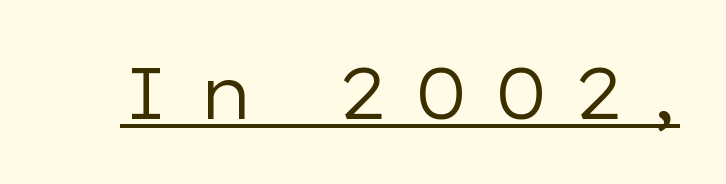
No heavy texture on the line: the type isn't bold. Nothing sits at the stroke ends, so this counts as sans-serif. The face used here is rendered with a markedly widened letterfit. The rendering uses the underline text-decoration.
